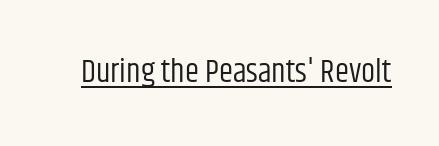
The image shows 32 px regular-weight, condensed sans-serif type, upright; set normal letter spacing, underlined; low stroke contrast and a large x-height.
